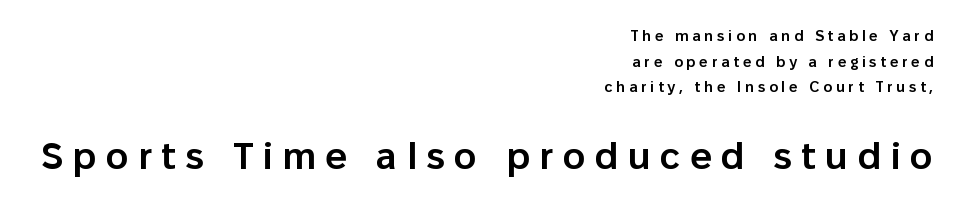
{"serif": "no", "italic": "no", "bold": "semi", "weight": "semibold", "width": "normal", "stroke_contrast": "low", "x_height": "medium", "monospaced": "no", "underline": "no", "align": "right", "line_spacing_ratio": 1.71, "letter_spacing": "wide", "letter_spacing_em": 0.25, "larger_block": "second", "size_ratio": 2.53, "glyph_px": 38}
